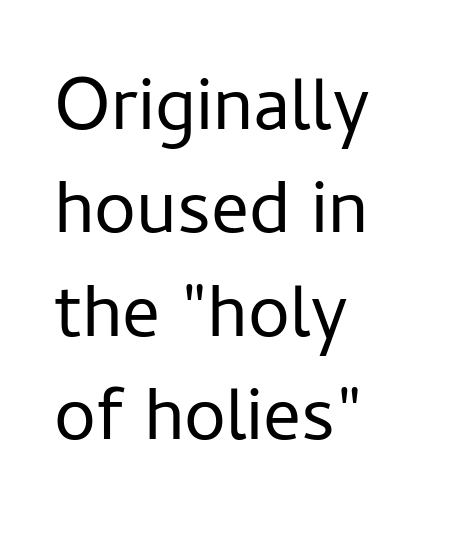
The lines are quadded left. The space between consecutive lines is moderate. Words appear dense and cohesive because spacing is normal. Honestly, there is no underline to notice here at all. This is sans-serif lettering, the kind often seen on screens and signage.
